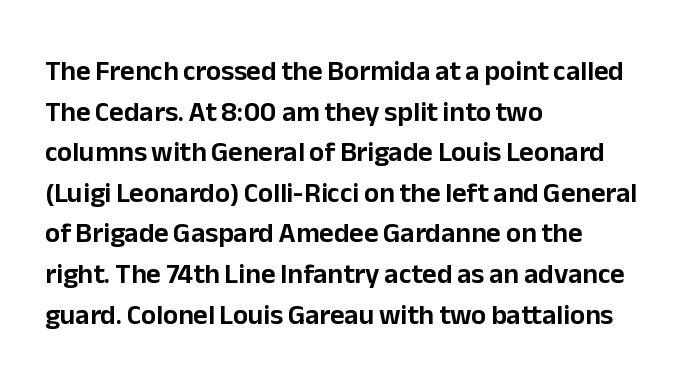
The image shows 28 px sans-serif type, upright; set left-aligned, normal line spacing (1.45x), normal letter spacing, not underlined; low stroke contrast and a medium x-height.
